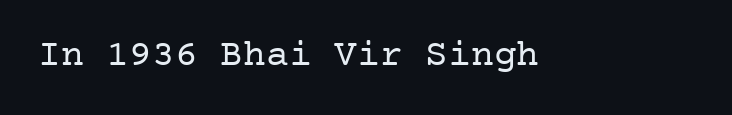
The image shows 38 px regular-weight serif type, upright; set normal letter spacing, not underlined; low stroke contrast and a medium x-height.
